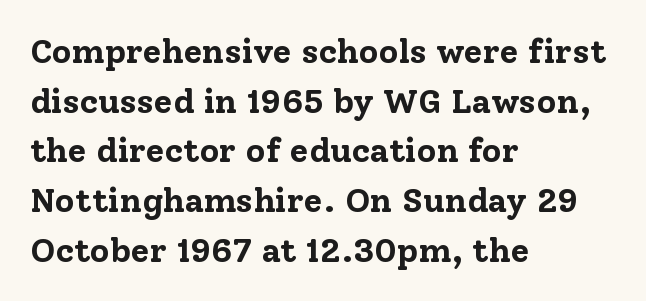
{"serif": "yes", "italic": "no", "bold": "yes", "weight": "bold", "width": "normal", "stroke_contrast": "low", "x_height": "medium", "monospaced": "no", "underline": "no", "align": "left", "line_spacing": "normal", "line_spacing_ratio": 1.46, "letter_spacing": "normal", "letter_spacing_em": 0.0, "glyph_px": 34}
